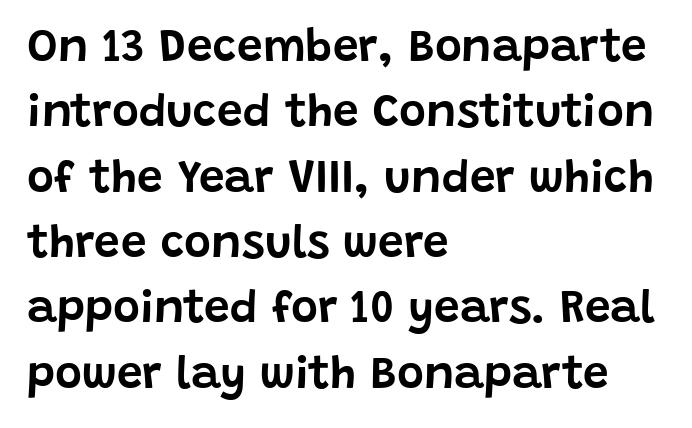
Q: Is the text italic (slanted)? A: No, it is upright.
Q: Is the typeface a serif or a sans-serif typeface? A: Sans-serif.
Q: Is the text underlined? A: No.
Q: How is the paragraph aligned? A: Left-aligned.
Q: Is the spacing between letters normal or unusually wide? A: Normal.
Q: Is the spacing between lines tight, normal or loose? A: Normal.
Q: Width (condensed, normal, or wide)? A: Normal.
Q: Stroke contrast? A: Low.
Q: x-height? A: Large.
Q: Monospaced? A: No.
